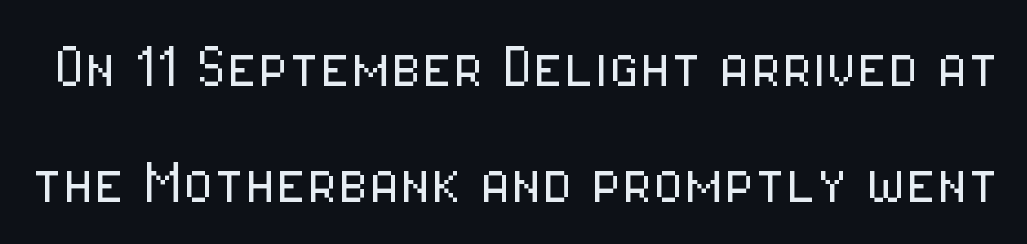
You could call the tracking neutral — neither tight nor loose. This sample keeps an unexceptional amount of space between lines. Think of a printed novel: that variable character pitch is what you see here. Type without underlining.
